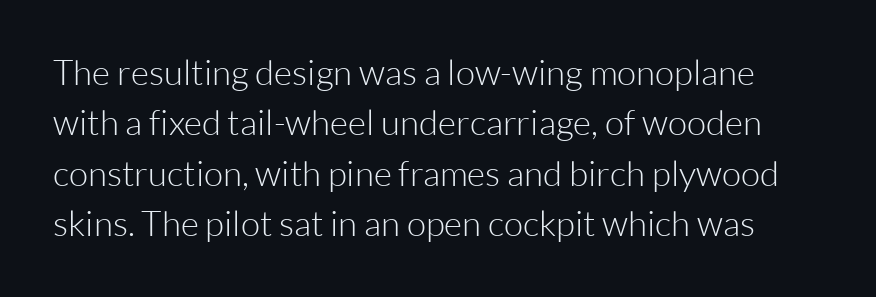
The image shows 35 px light sans-serif type, upright; set normal line spacing (1.44x), normal letter spacing, not underlined; low stroke contrast and a medium x-height.
